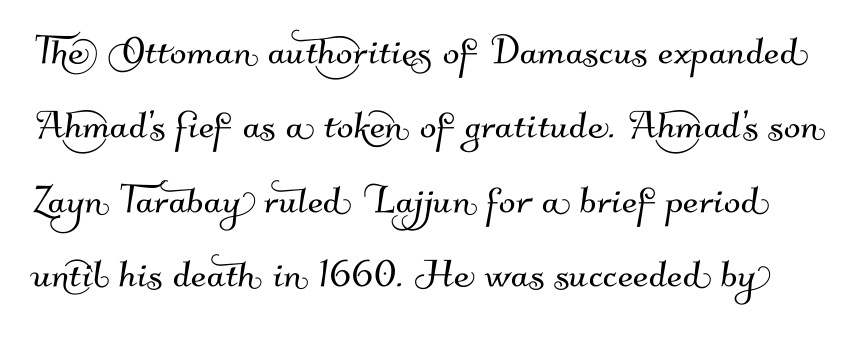
Q: Is the typeface a serif or a sans-serif typeface? A: Sans-serif.
Q: Is the text underlined? A: No.
Q: Is the spacing between letters normal or unusually wide? A: Normal.
Q: Is the spacing between lines tight, normal or loose? A: Normal.
Q: Width (condensed, normal, or wide)? A: Normal.
Q: Stroke contrast? A: Medium.
Q: x-height? A: Small.
Q: Monospaced? A: No.
